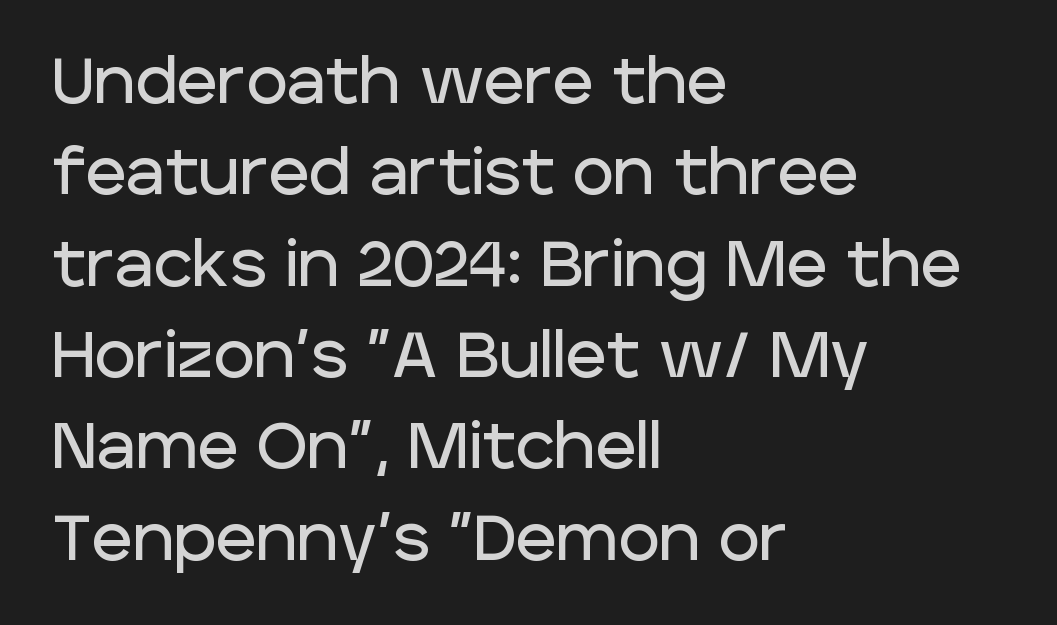
{"serif": "no", "italic": "no", "width": "normal", "stroke_contrast": "low", "x_height": "large", "monospaced": "no", "underline": "no", "align": "left", "line_spacing": "normal", "line_spacing_ratio": 1.45, "letter_spacing": "normal", "letter_spacing_em": 0.0, "glyph_px": 63}
